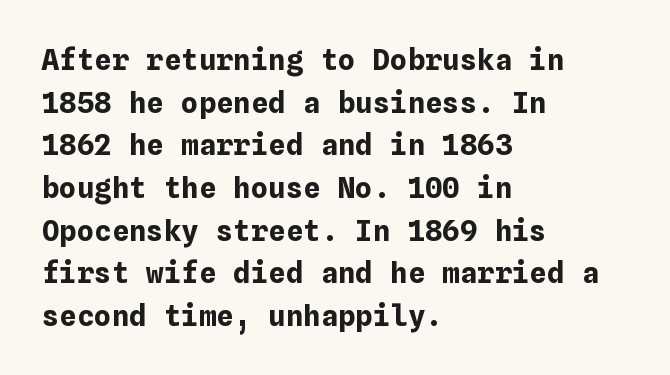
Q: Is the text bold? A: Yes.
Q: Is the text italic (slanted)? A: No, it is upright.
Q: Is the text underlined? A: No.
Q: How is the paragraph aligned? A: Left-aligned.
Q: Is the spacing between letters normal or unusually wide? A: Normal.
Q: Is the spacing between lines tight, normal or loose? A: Normal.
Q: Width (condensed, normal, or wide)? A: Normal.
Q: Stroke contrast? A: Low.
Q: x-height? A: Medium.
